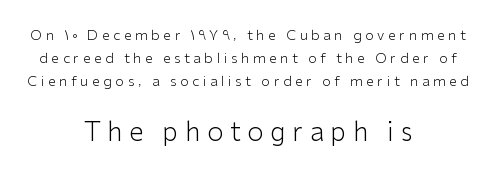
{"italic": "no", "bold": "no", "underline": "no", "align": "center", "line_spacing": "normal", "line_spacing_ratio": 1.63, "letter_spacing": "wide", "letter_spacing_em": 0.26, "larger_block": "second", "size_ratio": 1.86, "glyph_px": 26}
